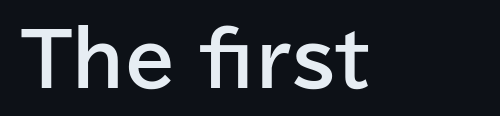
It's the straight-up-and-down kind of type. Here the designer chose a conventional face with non-uniform glyph widths. Standard letterfit; no display-style spreading of the glyphs. Lines of text with bare space underneath. Strong, thick strokes mark this as bold type. The font family rendered here belongs to the sans-serif group.
